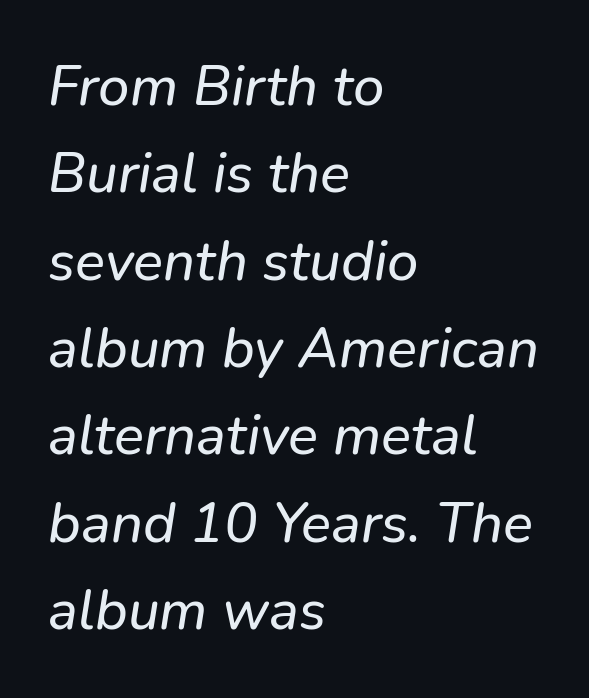
{"italic": "yes", "lean": "right", "slant_degrees": 9, "width": "normal", "stroke_contrast": "low", "x_height": "medium", "monospaced": "no", "underline": "no", "align": "left", "line_spacing": "normal", "line_spacing_ratio": 1.56, "letter_spacing": "normal", "letter_spacing_em": 0.0, "glyph_px": 56}
